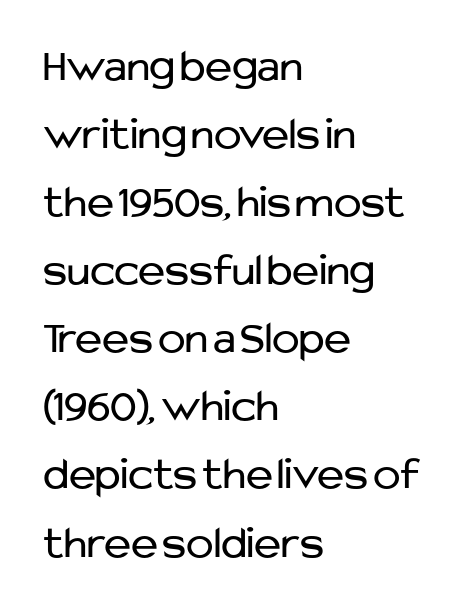
The image shows 46 px regular-weight sans-serif type, upright; set left-aligned, normal line spacing (1.48x), normal letter spacing, not underlined; low stroke contrast and a medium x-height.
